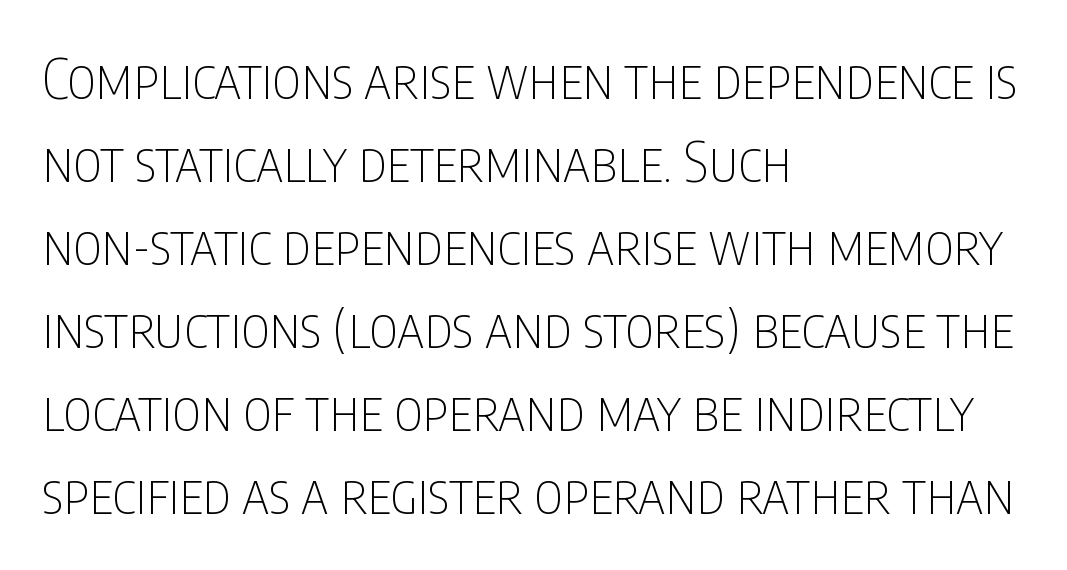
The image shows 55 px thin, condensed sans-serif type, upright; set left-aligned, normal line spacing (1.51x), normal letter spacing, not underlined; low stroke contrast and a large x-height.
